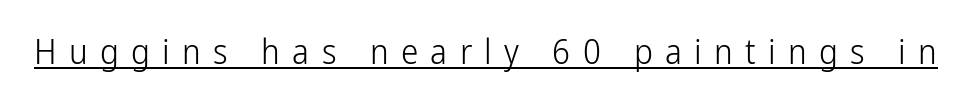
The image shows 35 px light, condensed sans-serif type, upright; set unusually wide letter spacing (+0.35 em), underlined; low stroke contrast and a medium x-height.
